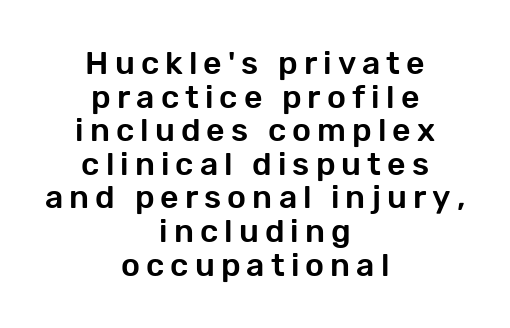
The letters stand straight up with perfectly vertical stems. Spacing verdict: proportional, widths tailored to each character. Neither beginnings nor endings align; midpoints do. If you measured baseline to baseline, you'd find a short distance.
